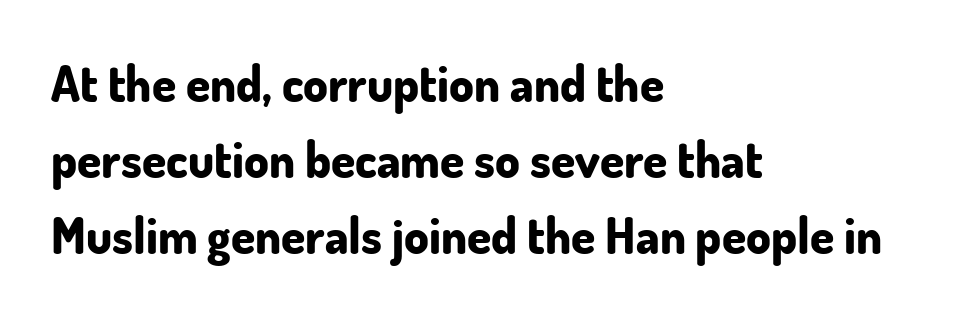
{"serif": "no", "italic": "no", "bold": "yes", "weight": "bold", "width": "normal", "stroke_contrast": "low", "x_height": "small", "monospaced": "no", "underline": "no", "align": "left", "line_spacing": "normal", "line_spacing_ratio": 1.55, "letter_spacing": "normal", "letter_spacing_em": 0.0, "glyph_px": 49}
